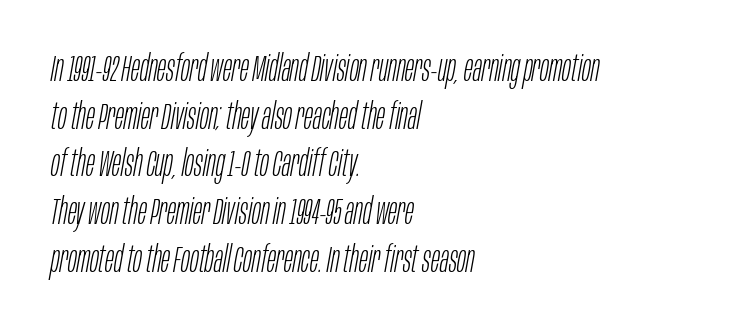
The image shows 37 px light, condensed type, italic (leaning right); set left-aligned, normal line spacing (1.29x), normal letter spacing, not underlined; low stroke contrast and a large x-height.
